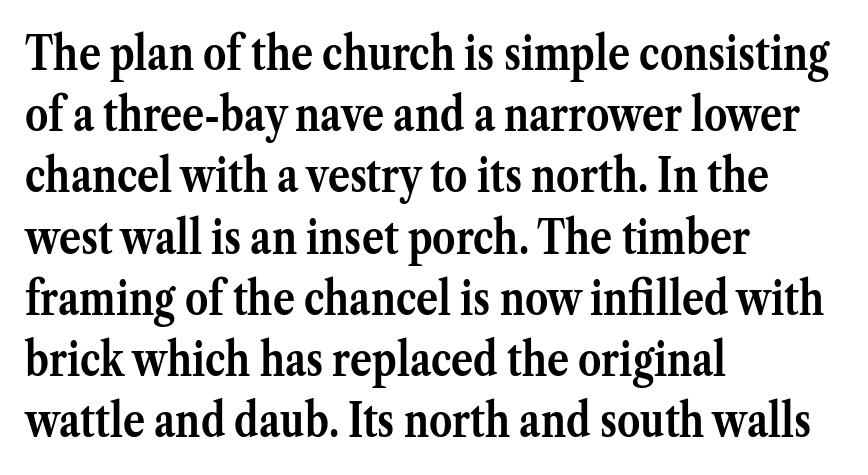
The image shows 46 px semibold serif type, upright; set left-aligned, normal line spacing (1.33x), normal letter spacing, not underlined; medium stroke contrast and a medium x-height.
